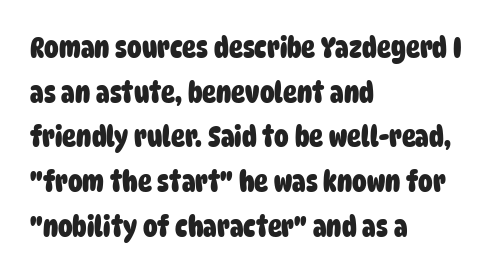
{"serif": "no", "bold": "yes", "weight": "heavy", "width": "condensed", "stroke_contrast": "low", "x_height": "large", "monospaced": "no", "underline": "no", "align": "left", "line_spacing": "normal", "line_spacing_ratio": 1.54, "letter_spacing": "normal", "letter_spacing_em": 0.0, "glyph_px": 29}
